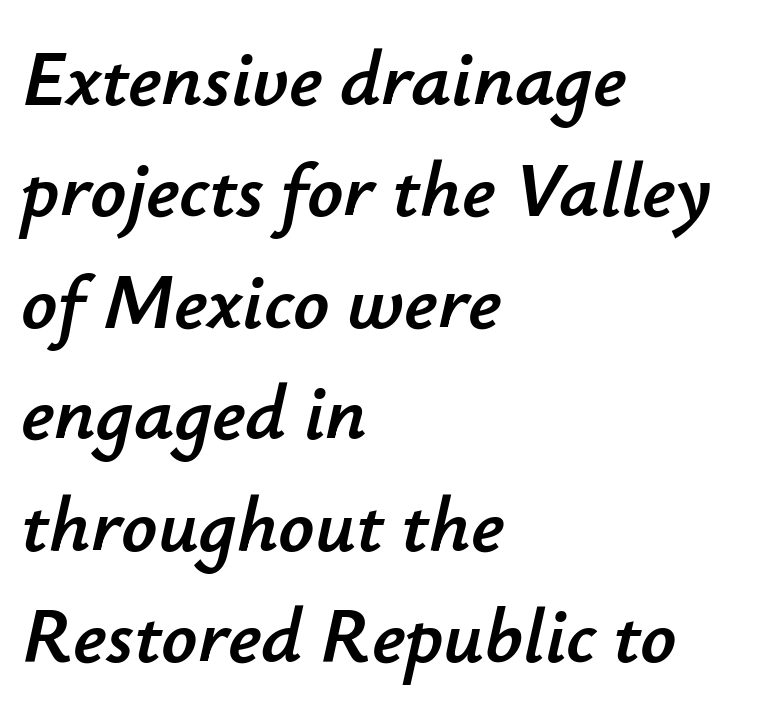
Typeset ragged right — the left edge is the straight one. Summary of vertical rhythm: regular, with standard interline spacing. No extra tracking has been applied to these lines. The area under the type is left untouched.
